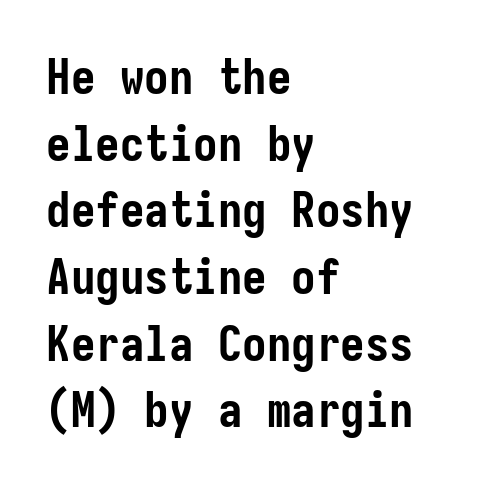
Decoration check: the copy has no underline. These words are printed bold, with thick strokes throughout. A classic flush-left, rag-right setting is used for this passage. Characters remain perfectly vertical along every line.
